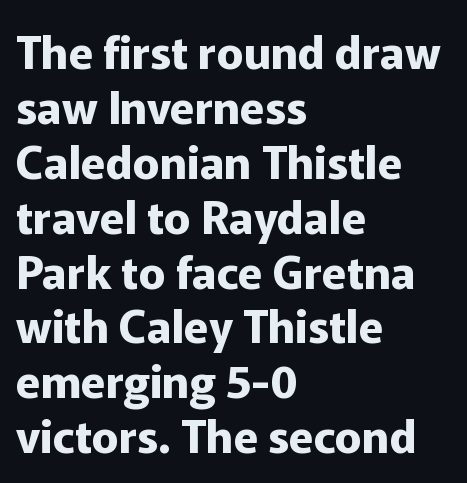
The compositor pushed each line to the left boundary. Underline: absent. Is this a sans? Yes — the strokes have no serifs. Standard letterfit; no display-style spreading of the glyphs.
